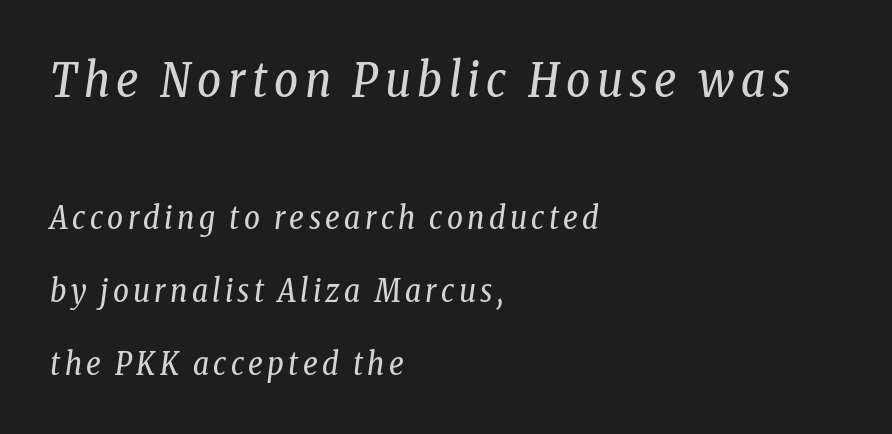
Block one is the big one; block two sits smaller underneath. This is serif lettering, the kind often seen in printed books. Glance below the letters and you will spot only blank space. Tall strokes in this sample are angled rather than plumb.
